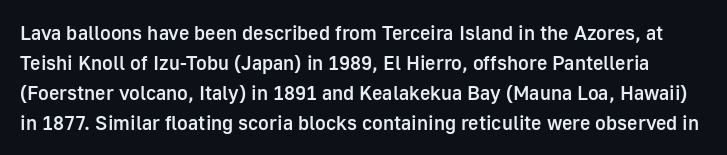
{"italic": "no", "bold": "semi", "underline": "no", "line_spacing": "normal", "line_spacing_ratio": 1.5, "letter_spacing": "normal", "letter_spacing_em": 0.0, "glyph_px": 20}
